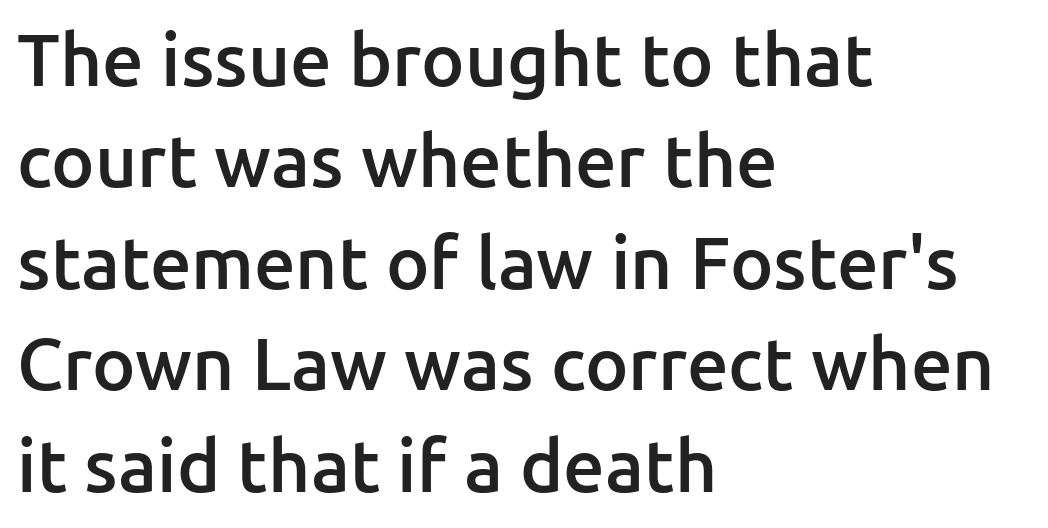
{"serif": "no", "italic": "no", "bold": "semi", "weight": "semibold", "width": "normal", "stroke_contrast": "low", "x_height": "medium", "monospaced": "no", "underline": "no", "align": "left", "line_spacing": "normal", "line_spacing_ratio": 1.39, "letter_spacing": "normal", "letter_spacing_em": 0.0, "glyph_px": 73}
